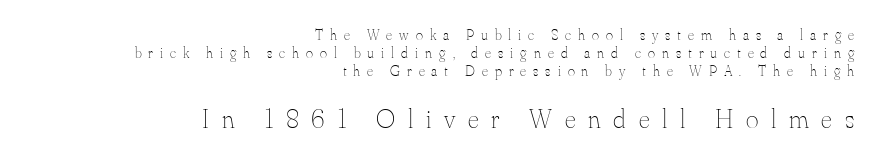
{"italic": "no", "bold": "no", "underline": "no", "align": "right", "line_spacing_ratio": 1.21, "letter_spacing": "wide", "letter_spacing_em": 0.47, "larger_block": "second", "size_ratio": 1.8, "glyph_px": 27}
